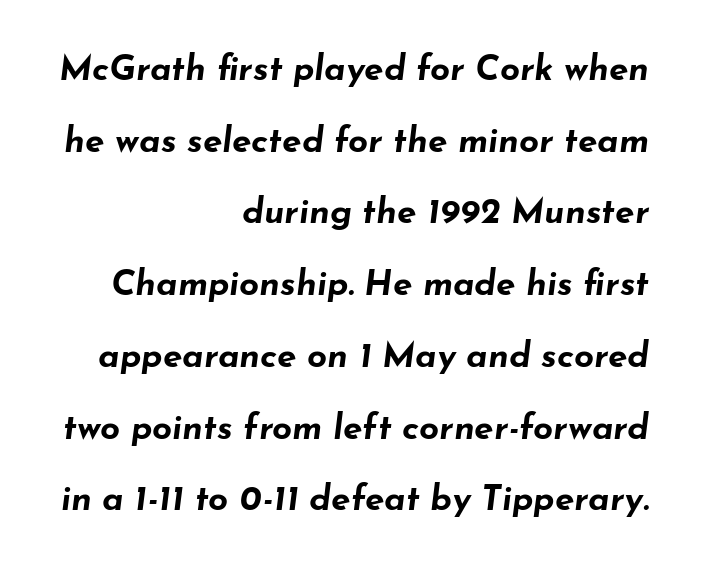
The image shows 35 px bold, wide type, italic (leaning right); set right-aligned, loose line spacing (2.05x), normal letter spacing, not underlined; low stroke contrast and a small x-height.
